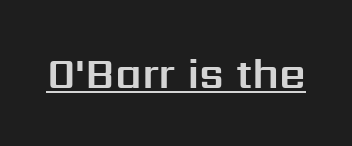
{"serif": "no", "italic": "no", "width": "normal", "stroke_contrast": "medium", "x_height": "medium", "monospaced": "no", "underline": "yes", "letter_spacing": "normal", "letter_spacing_em": 0.0, "glyph_px": 42}
